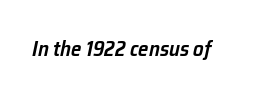
The image shows 21 px text type, italic (leaning right); set normal letter spacing, not underlined.
